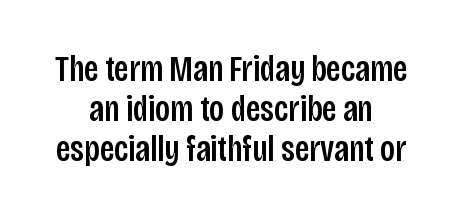
The image shows 37 px condensed sans-serif type, upright; set centered, tight line spacing (1.08x), normal letter spacing, not underlined; low stroke contrast and a large x-height.
